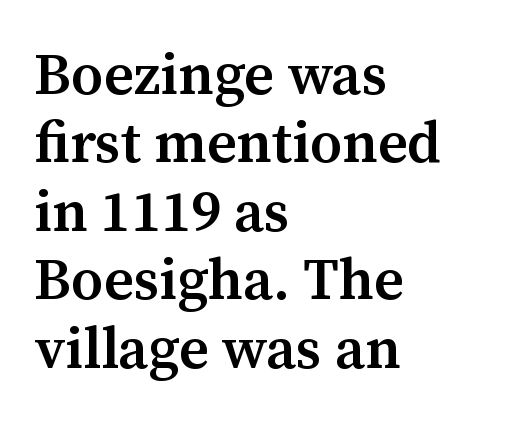
{"serif": "yes", "italic": "no", "bold": "semi", "weight": "semibold", "width": "normal", "stroke_contrast": "medium", "x_height": "medium", "monospaced": "no", "underline": "no", "align": "left", "line_spacing_ratio": 1.2, "letter_spacing": "normal", "letter_spacing_em": 0.0, "glyph_px": 57}
